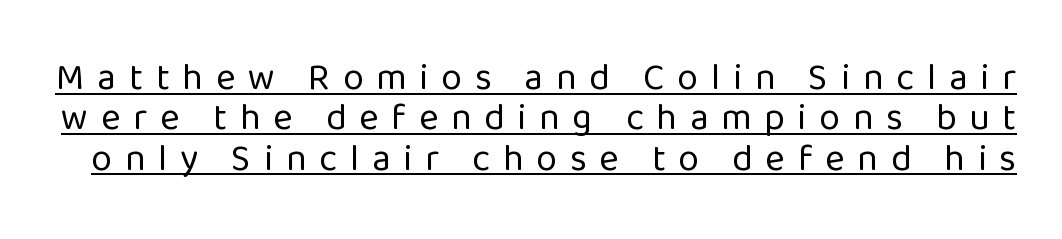
The image shows 37 px regular-weight sans-serif type, upright; set tight line spacing (1.09x), unusually wide letter spacing (+0.35 em), underlined; low stroke contrast and a medium x-height.
